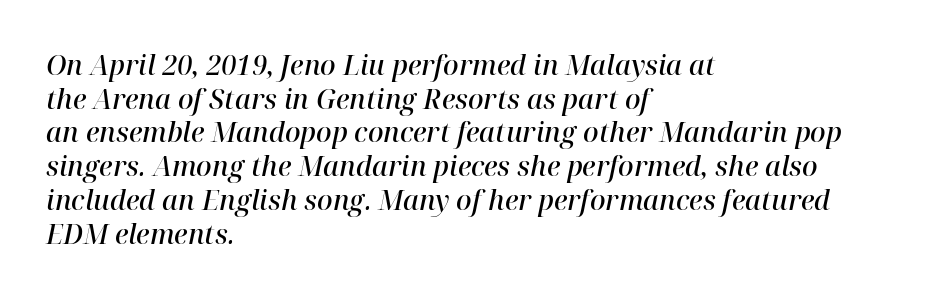
{"italic": "yes", "lean": "right", "slant_degrees": 12, "bold": "semi", "underline": "no", "align": "left", "line_spacing": "normal", "line_spacing_ratio": 1.25, "letter_spacing": "normal", "letter_spacing_em": 0.0, "glyph_px": 27}
